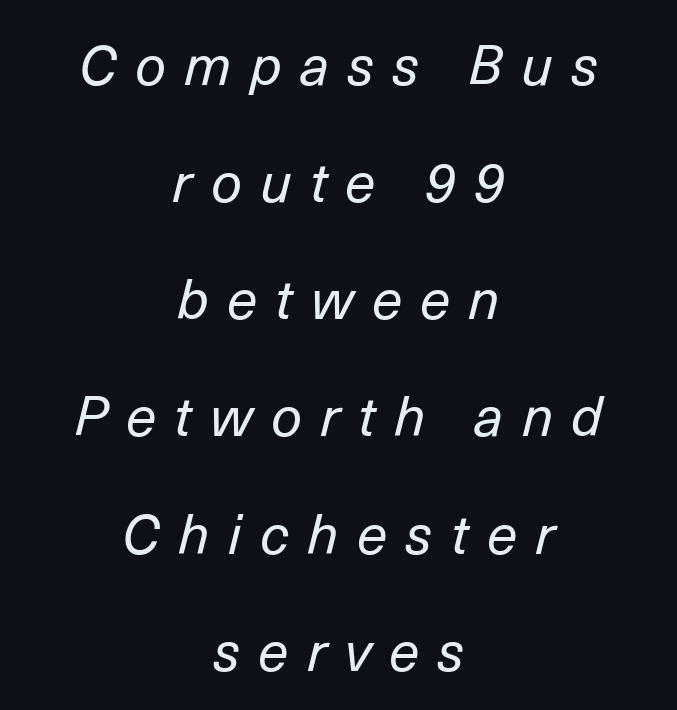
The image shows 55 px regular-weight type, italic (leaning right); set centered, loose line spacing (2.13x), unusually wide letter spacing (+0.33 em), not underlined; low stroke contrast and a medium x-height.
